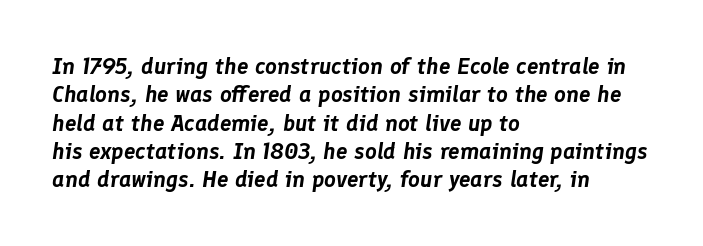
When letters slant like this, we call the style italic. The rag falls on the right side of this text block. Bare-footed words on every line. Nothing unusual about the tracking: characters are spaced as the font intends.
